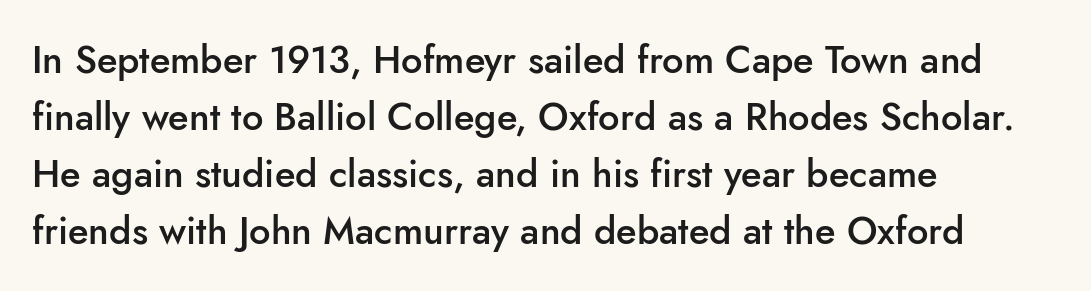
Q: Is the text bold? A: Semi-bold.
Q: Is the text italic (slanted)? A: No, it is upright.
Q: Is the typeface a serif or a sans-serif typeface? A: Sans-serif.
Q: Is the text underlined? A: No.
Q: How is the paragraph aligned? A: Left-aligned.
Q: Is the spacing between letters normal or unusually wide? A: Normal.
Q: Is the spacing between lines tight, normal or loose? A: Normal.
Q: Width (condensed, normal, or wide)? A: Normal.
Q: Stroke contrast? A: Low.
Q: x-height? A: Small.
Q: Monospaced? A: No.
